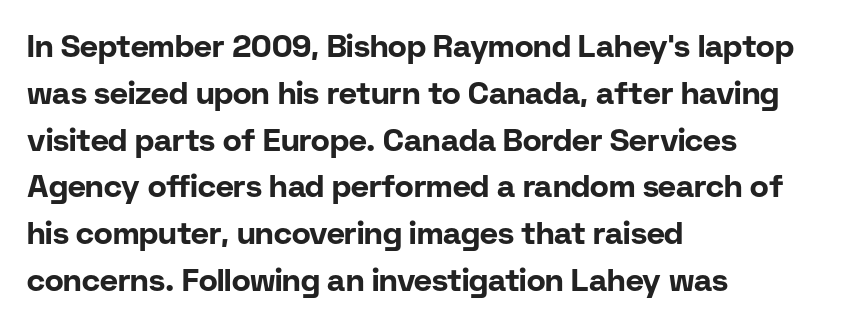
The characters look thick and weighty, a clear bold. Quick note: underline off. The text block is weighted toward the left margin, trailing off unevenly rightward. You can tell it's not italic because the verticals are truly vertical.
